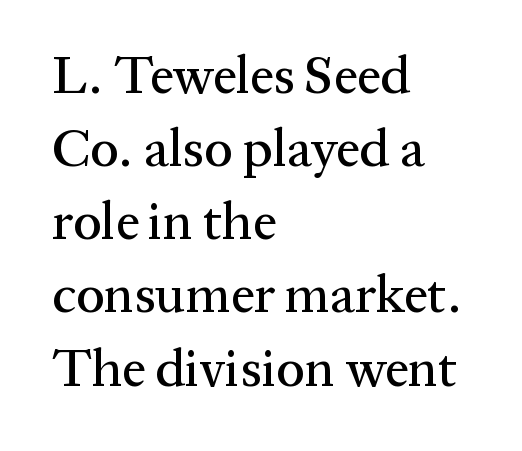
The image shows 53 px serif type, upright; set left-aligned, normal line spacing (1.38x), normal letter spacing, not underlined; medium stroke contrast and a medium x-height.
